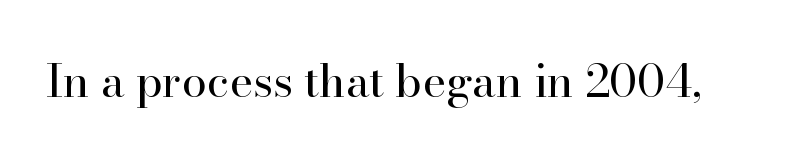
{"serif": "yes", "italic": "no", "bold": "no", "weight": "regular", "width": "normal", "stroke_contrast": "high", "x_height": "small", "monospaced": "no", "underline": "no", "letter_spacing": "normal", "letter_spacing_em": 0.0, "glyph_px": 45}
